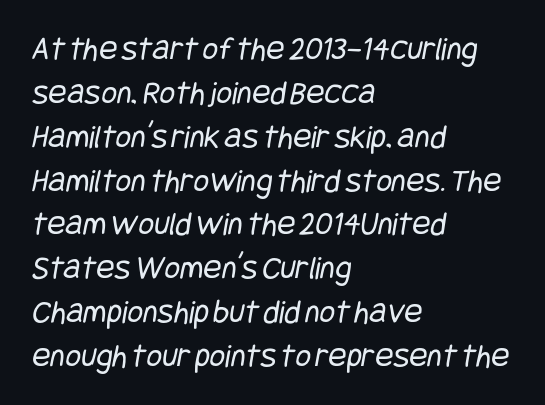
Q: Is the text bold? A: No.
Q: Is the typeface a serif or a sans-serif typeface? A: Sans-serif.
Q: Is the text underlined? A: No.
Q: How is the paragraph aligned? A: Left-aligned.
Q: Is the spacing between letters normal or unusually wide? A: Normal.
Q: Is the spacing between lines tight, normal or loose? A: Normal.
Q: Width (condensed, normal, or wide)? A: Condensed.
Q: Stroke contrast? A: Low.
Q: x-height? A: Large.
